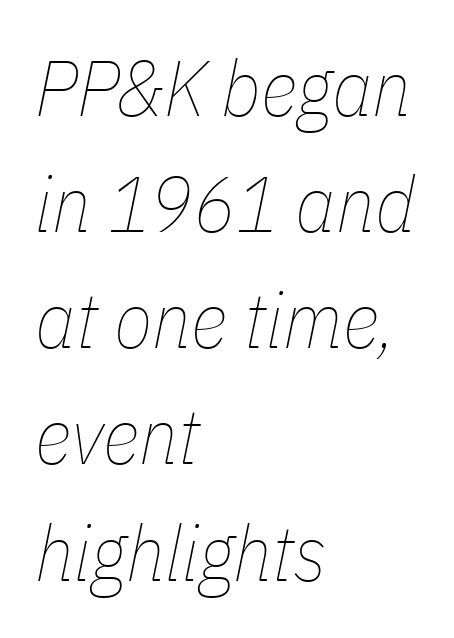
This is not heavy type; no bold has been used. Quick note: italic. The area under the type is left untouched. Think of a printed novel: that variable character pitch is what you see here.
